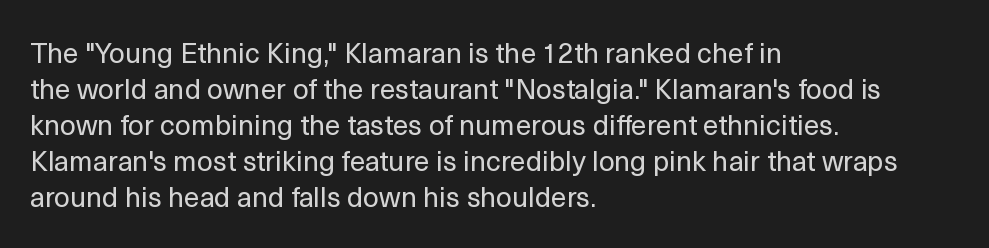
Q: Is the text bold? A: No.
Q: Is the text italic (slanted)? A: No, it is upright.
Q: Is the typeface a serif or a sans-serif typeface? A: Sans-serif.
Q: Is the text underlined? A: No.
Q: How is the paragraph aligned? A: Left-aligned.
Q: Is the spacing between letters normal or unusually wide? A: Normal.
Q: Is the spacing between lines tight, normal or loose? A: Normal.
Q: Width (condensed, normal, or wide)? A: Normal.
Q: x-height? A: Medium.
Q: Monospaced? A: No.
